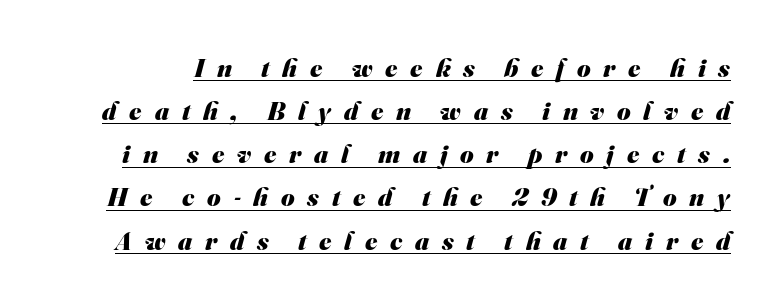
The image shows 26 px bold type; set normal line spacing (1.66x), unusually wide letter spacing (+0.49 em), underlined.
